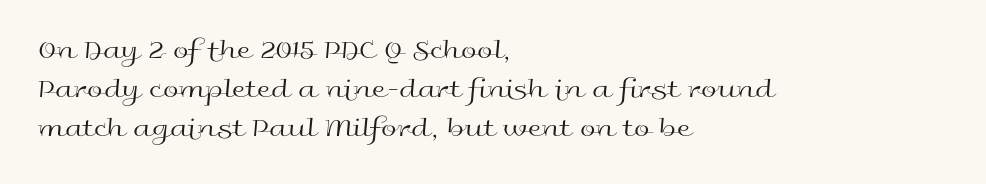
The image shows 28 px regular-weight, wide sans-serif type, upright; set left-aligned, normal line spacing (1.4x), normal letter spacing, not underlined; a medium x-height.
